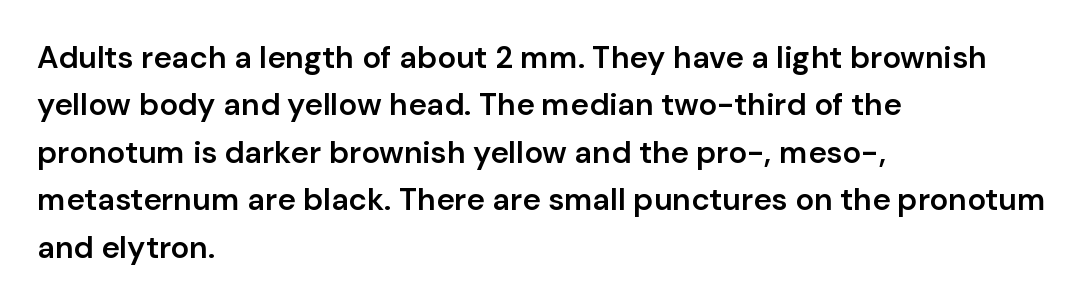
Ascenders rise straight up at ninety degrees. The strokes are fattened partway — semibold, not bold. Character widths vary here, with narrow letters taking less room than wide ones. No word sits above an underline.
